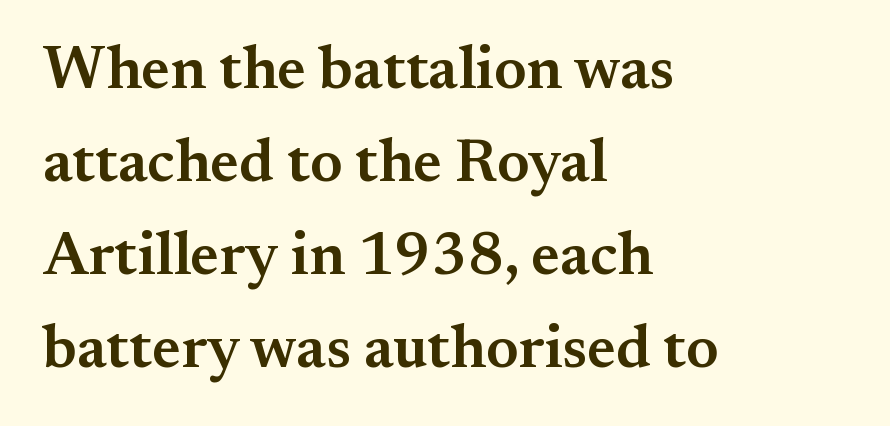
Nobody touched the tracking dial on this one. The passage shown is typeset with a serif family. The letters advance in unequal steps, a hallmark of proportional type. The lines sit at an ordinary, default distance from one another. Notice how the passage keeps a crisp vertical edge on the left only. It's the straight-up-and-down kind of type.
